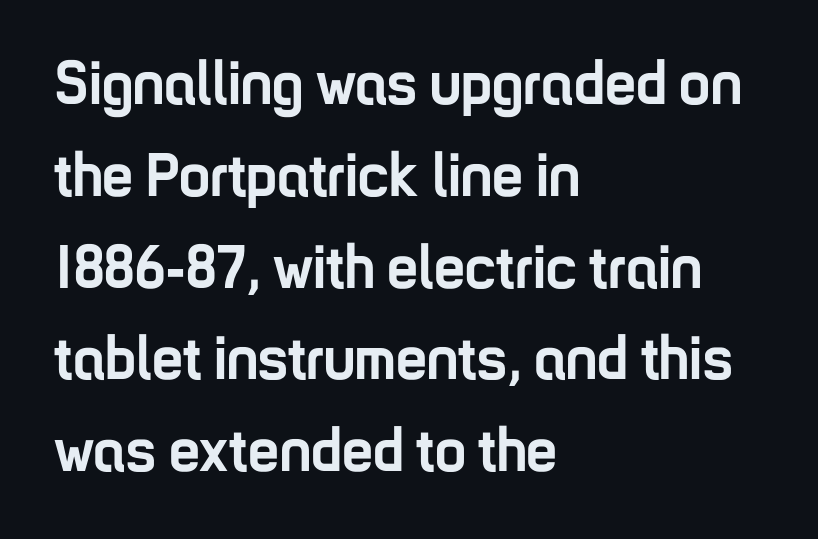
The image shows 62 px semibold, condensed sans-serif type, upright; set left-aligned, normal line spacing (1.48x), normal letter spacing, not underlined; low stroke contrast and a medium x-height.
